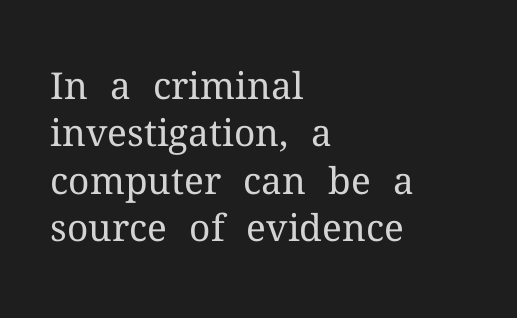
Q: Is the text bold? A: No.
Q: Is the text italic (slanted)? A: No, it is upright.
Q: Is the typeface a serif or a sans-serif typeface? A: Serif.
Q: Is the text underlined? A: No.
Q: How is the paragraph aligned? A: Left-aligned.
Q: Is the spacing between letters normal or unusually wide? A: Normal.
Q: Is the spacing between lines tight, normal or loose? A: Normal.
Q: Width (condensed, normal, or wide)? A: Normal.
Q: Stroke contrast? A: Medium.
Q: x-height? A: Medium.
Q: Monospaced? A: No.
